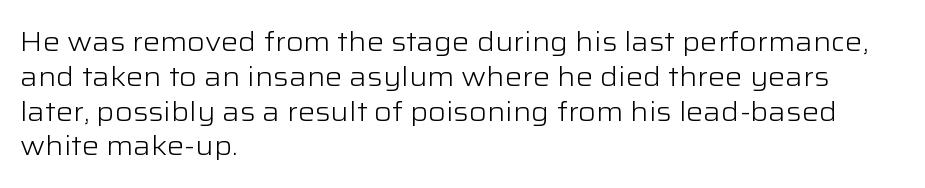
{"italic": "no", "bold": "no", "underline": "no", "align": "left", "line_spacing": "normal", "line_spacing_ratio": 1.29, "letter_spacing": "normal", "letter_spacing_em": 0.0, "glyph_px": 27}
